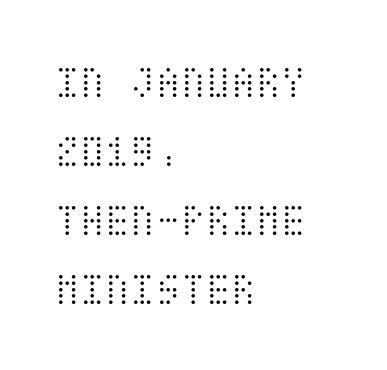
The image shows 46 px light, condensed type, upright; set left-aligned, normal line spacing (1.5x), normal letter spacing, not underlined; medium stroke contrast and a large x-height.
